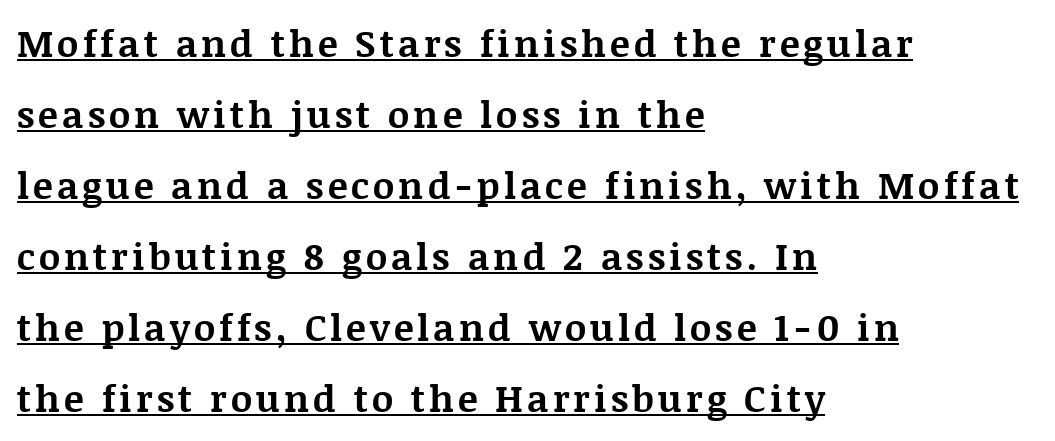
In terms of weight, the rendering is a true, heavy bold. Designer's note — italics off, roman on. Here the designer chose a conventional face with non-uniform glyph widths. Is this a sans? No — the strokes have serifs. If you drew a ruler down the left edge, every line would touch it. The block of text is sparse from top to bottom, with ample space between rows.
